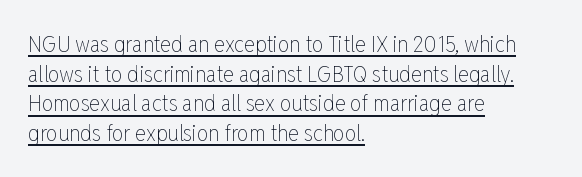
The image shows 23 px text type, upright; set left-aligned, normal line spacing (1.29x), normal letter spacing, underlined.
